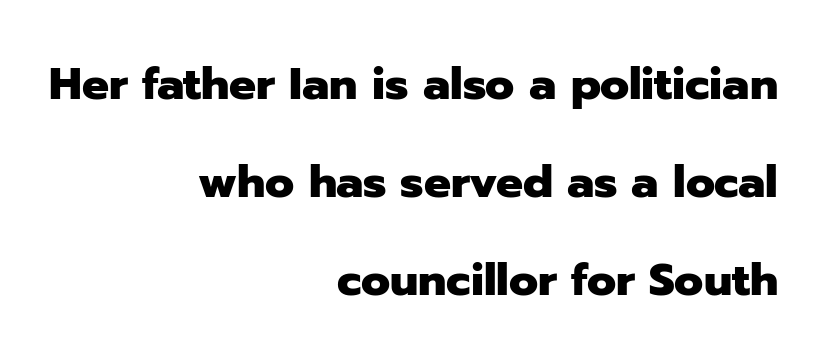
The image shows 45 px heavy sans-serif type, upright; set right-aligned, loose line spacing (2.18x), normal letter spacing, not underlined; low stroke contrast and a medium x-height.
